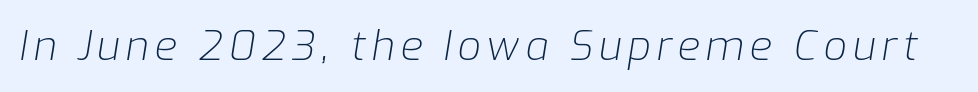
Q: Is the text bold? A: No.
Q: Is the text italic (slanted)? A: Yes, it leans right by about 9 degrees.
Q: Is the text underlined? A: No.
Q: Width (condensed, normal, or wide)? A: Normal.
Q: Stroke contrast? A: Low.
Q: x-height? A: Medium.
Q: Monospaced? A: No.
